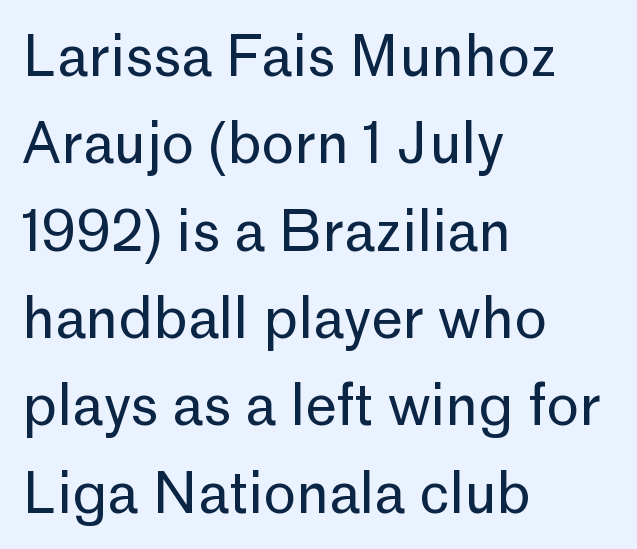
The image shows 56 px regular-weight sans-serif type, upright; set left-aligned, normal line spacing (1.56x), normal letter spacing, not underlined; low stroke contrast and a medium x-height.
